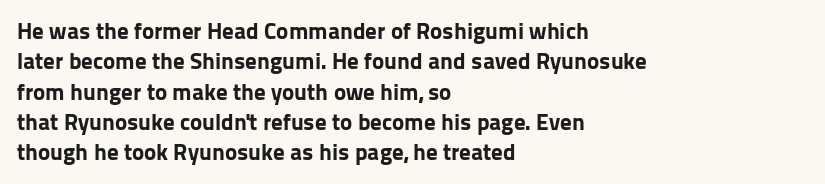
Each word holds together tightly as a unit, with standard inter-letter gaps. Typeset ragged right — the left edge is the straight one. Has an underline been added? It has not. The passage shown stacks its lines at a standard gap. A typesetter would mark this as roman, not italic. The passage shown is emphatically bold.
